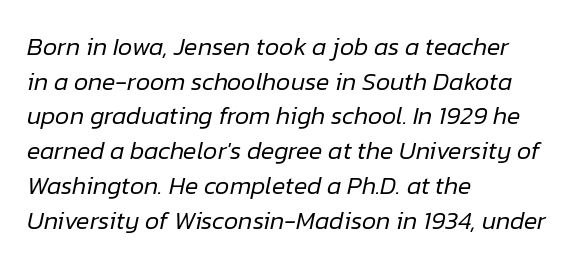
{"italic": "yes", "lean": "right", "slant_degrees": 12, "bold": "no", "underline": "no", "align": "left", "line_spacing": "normal", "line_spacing_ratio": 1.39, "letter_spacing": "normal", "letter_spacing_em": 0.0, "glyph_px": 25}
